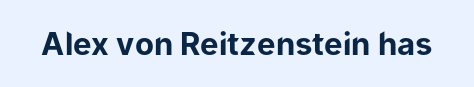
Q: Is the text bold? A: Yes.
Q: Is the text italic (slanted)? A: No, it is upright.
Q: Is the typeface a serif or a sans-serif typeface? A: Sans-serif.
Q: Is the text underlined? A: No.
Q: Is the spacing between letters normal or unusually wide? A: Normal.
Q: Width (condensed, normal, or wide)? A: Normal.
Q: Stroke contrast? A: Low.
Q: x-height? A: Medium.
Q: Monospaced? A: No.
